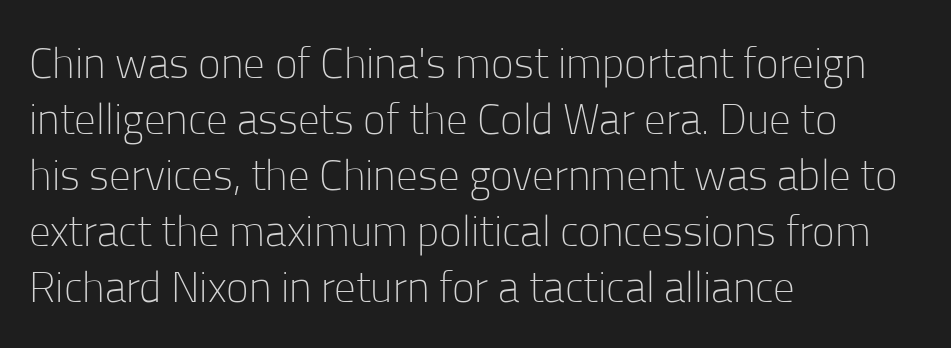
The image shows 43 px light sans-serif type, upright; set left-aligned, normal line spacing (1.3x), normal letter spacing, not underlined; low stroke contrast and a medium x-height.
